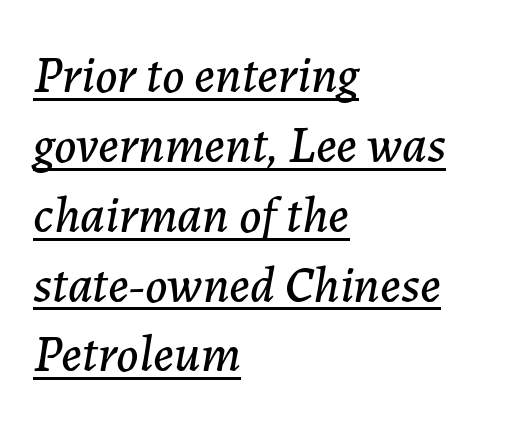
{"italic": "yes", "lean": "right", "slant_degrees": 7, "width": "normal", "stroke_contrast": "low", "x_height": "medium", "monospaced": "no", "underline": "yes", "align": "left", "line_spacing": "normal", "line_spacing_ratio": 1.37, "letter_spacing": "normal", "letter_spacing_em": 0.0, "glyph_px": 51}
